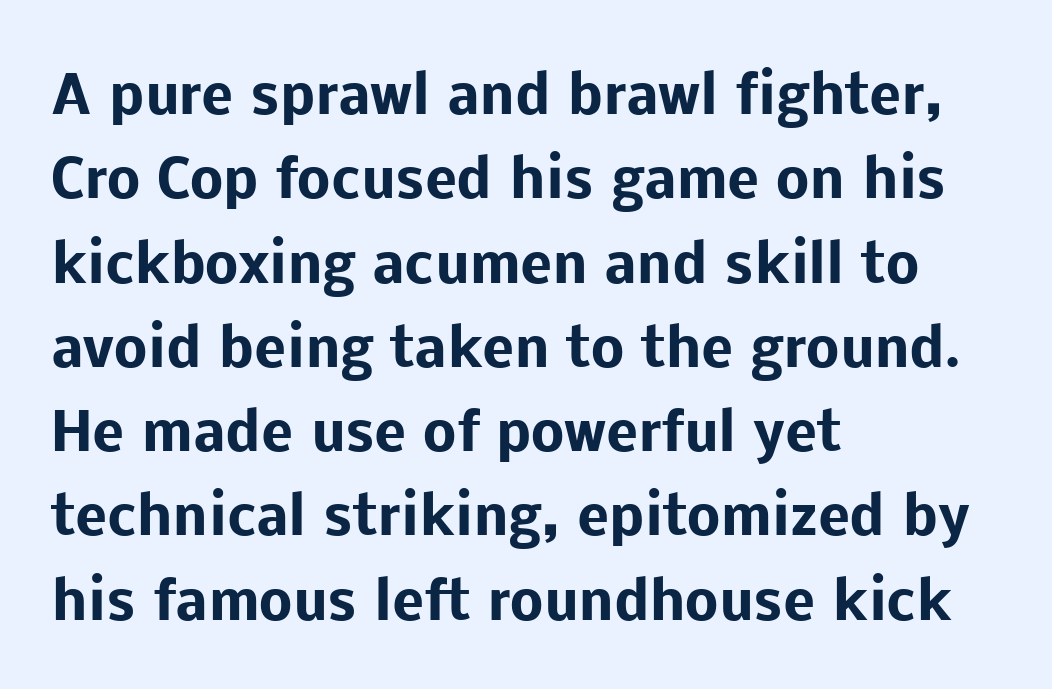
Q: Is the text bold? A: Yes.
Q: Is the text italic (slanted)? A: No, it is upright.
Q: Is the typeface a serif or a sans-serif typeface? A: Sans-serif.
Q: Is the text underlined? A: No.
Q: How is the paragraph aligned? A: Left-aligned.
Q: Is the spacing between letters normal or unusually wide? A: Normal.
Q: Is the spacing between lines tight, normal or loose? A: Normal.
Q: Width (condensed, normal, or wide)? A: Normal.
Q: Stroke contrast? A: Low.
Q: x-height? A: Medium.
Q: Monospaced? A: No.
